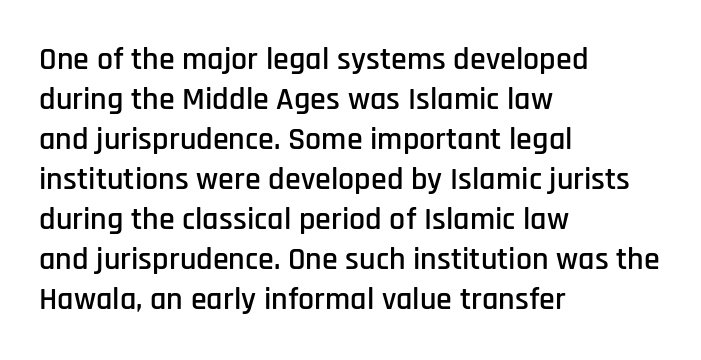
Q: Is the text italic (slanted)? A: No, it is upright.
Q: Is the typeface a serif or a sans-serif typeface? A: Sans-serif.
Q: Is the text underlined? A: No.
Q: How is the paragraph aligned? A: Left-aligned.
Q: Is the spacing between letters normal or unusually wide? A: Normal.
Q: Is the spacing between lines tight, normal or loose? A: Normal.
Q: Width (condensed, normal, or wide)? A: Condensed.
Q: Stroke contrast? A: Low.
Q: x-height? A: Large.
Q: Monospaced? A: No.
